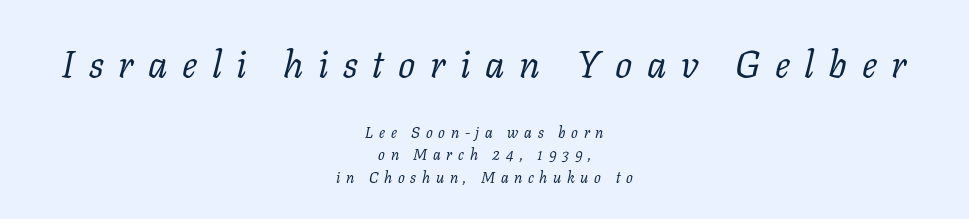
Typeset on center — no edge is straight. The space beneath each line is pristine and unruled. The rendering uses natural spacing where letterforms have individual widths. Vertical stems look standard width or narrower in stroke. Note: larger setting up top, smaller setting below. These lines are composed in type with serifs.
